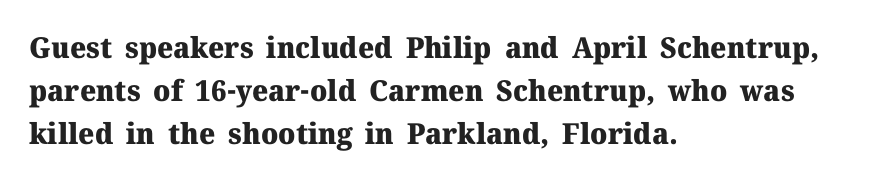
{"serif": "yes", "italic": "no", "bold": "yes", "weight": "heavy", "width": "normal", "stroke_contrast": "medium", "x_height": "medium", "monospaced": "no", "underline": "no", "align": "left", "line_spacing": "normal", "line_spacing_ratio": 1.48, "letter_spacing": "normal", "letter_spacing_em": 0.0, "glyph_px": 29}
